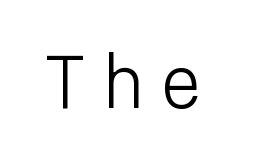
Q: Is the text bold? A: No.
Q: Is the text italic (slanted)? A: No, it is upright.
Q: Is the typeface a serif or a sans-serif typeface? A: Sans-serif.
Q: Is the text underlined? A: No.
Q: Width (condensed, normal, or wide)? A: Normal.
Q: Stroke contrast? A: Low.
Q: x-height? A: Medium.
Q: Monospaced? A: Yes.
